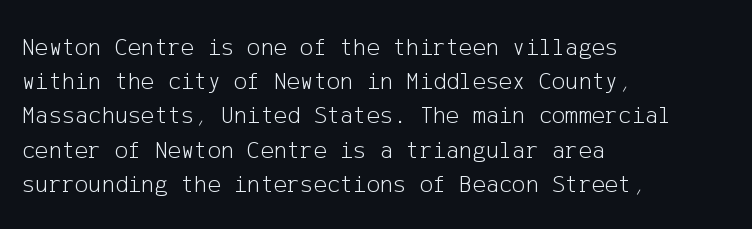
The area under the type is left untouched. A roman cut, with each character standing at attention. Observe the ordinary spacing: letters are neighbours, not strangers. Notice how the passage keeps a crisp vertical edge on the left only.
